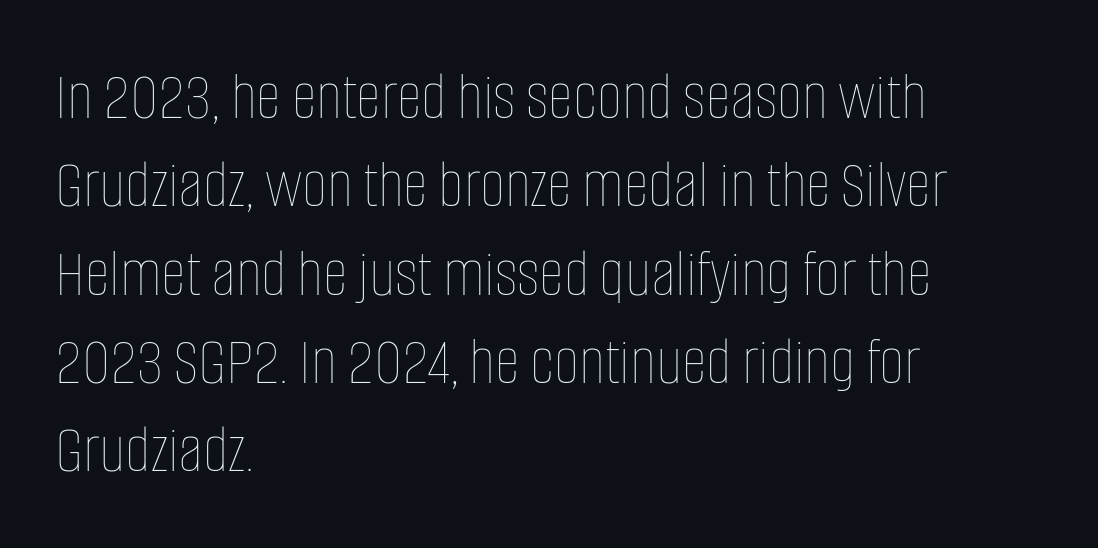
The image shows 69 px thin, condensed type, upright; set left-aligned, normal line spacing (1.28x), normal letter spacing, not underlined; low stroke contrast and a large x-height.
